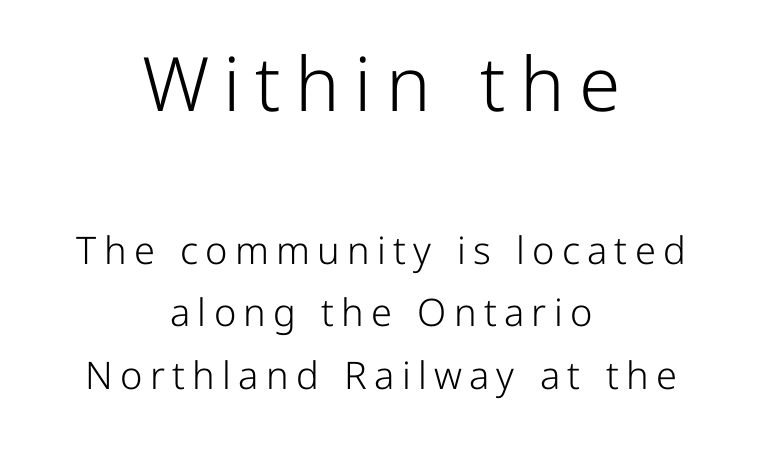
Q: Is the text bold? A: No.
Q: Is the text italic (slanted)? A: No, it is upright.
Q: Is the typeface a serif or a sans-serif typeface? A: Sans-serif.
Q: Is the text underlined? A: No.
Q: How is the paragraph aligned? A: Centered.
Q: Is the spacing between lines tight, normal or loose? A: Normal.
Q: Which block of text is set in a larger size, the first (top) or the second (bottom)? A: The first (top) one.
Q: Width (condensed, normal, or wide)? A: Normal.
Q: Stroke contrast? A: Low.
Q: x-height? A: Medium.
Q: Monospaced? A: No.
